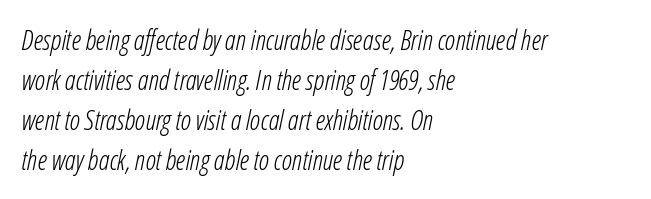
The image shows 27 px text type, italic (leaning right); set left-aligned, normal line spacing (1.48x), normal letter spacing, not underlined.
